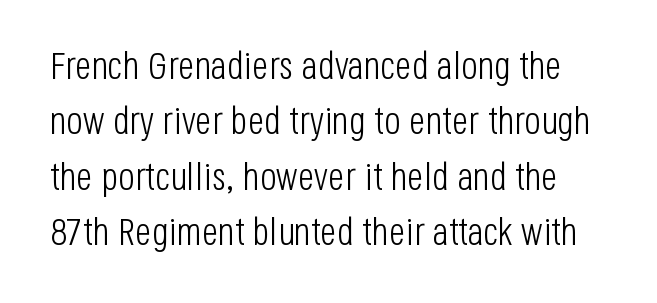
Whoever set this chose a conventional vertical rhythm. This reads as an unemphasized weight, regular at the heaviest. These lines were composed using upright roman letters. The passage shown is typed in a proportional face where columns would drift. The gaps between neighbouring characters are ordinary and unremarkable. Words float on clear page, feet unadorned.
